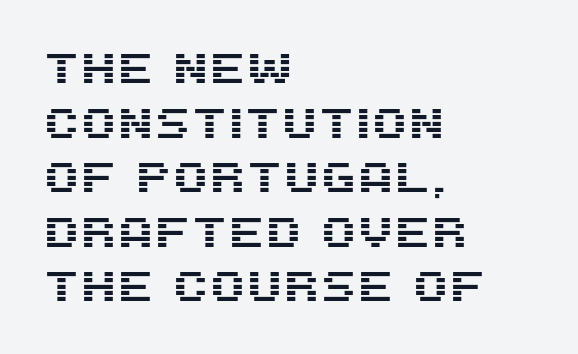
Q: Is the text italic (slanted)? A: No, it is upright.
Q: Is the typeface a serif or a sans-serif typeface? A: Sans-serif.
Q: Is the text underlined? A: No.
Q: How is the paragraph aligned? A: Left-aligned.
Q: Is the spacing between letters normal or unusually wide? A: Normal.
Q: Is the spacing between lines tight, normal or loose? A: Normal.
Q: Width (condensed, normal, or wide)? A: Normal.
Q: Stroke contrast? A: Medium.
Q: x-height? A: Large.
Q: Monospaced? A: No.
